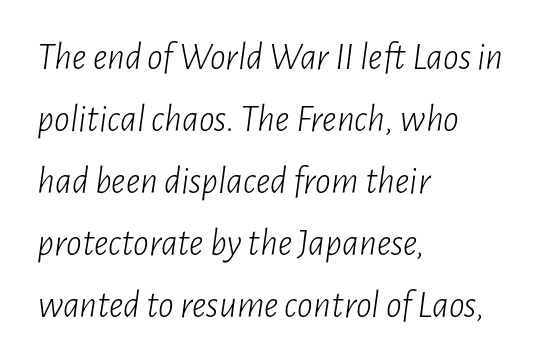
{"italic": "yes", "lean": "right", "slant_degrees": 7, "bold": "no", "weight": "light", "width": "condensed", "stroke_contrast": "low", "x_height": "medium", "monospaced": "no", "underline": "no", "align": "left", "line_spacing": "normal", "line_spacing_ratio": 1.59, "letter_spacing": "normal", "letter_spacing_em": 0.0, "glyph_px": 39}
